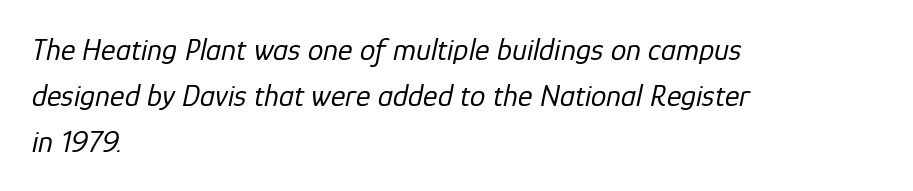
The image shows 31 px regular-weight type, italic (leaning right); set left-aligned, normal line spacing (1.48x), normal letter spacing, not underlined; low stroke contrast and a medium x-height.
